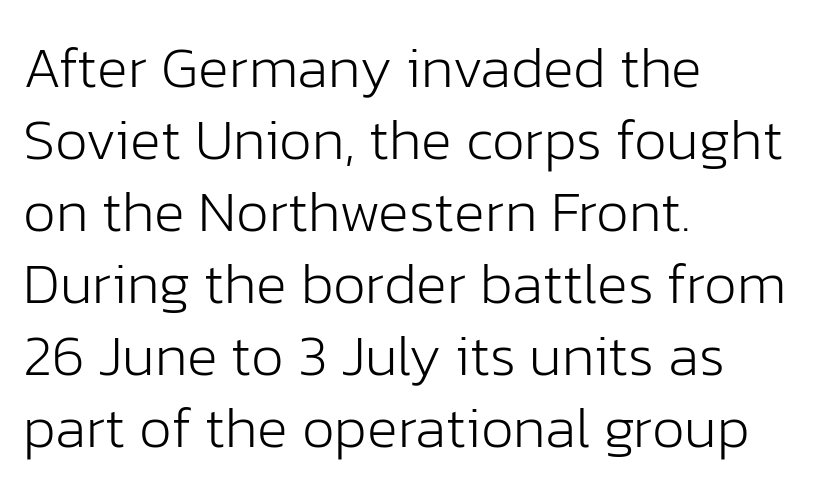
Q: Is the text bold? A: No.
Q: Is the text italic (slanted)? A: No, it is upright.
Q: Is the typeface a serif or a sans-serif typeface? A: Sans-serif.
Q: Is the text underlined? A: No.
Q: How is the paragraph aligned? A: Left-aligned.
Q: Is the spacing between letters normal or unusually wide? A: Normal.
Q: Width (condensed, normal, or wide)? A: Normal.
Q: Stroke contrast? A: Low.
Q: x-height? A: Medium.
Q: Monospaced? A: No.
